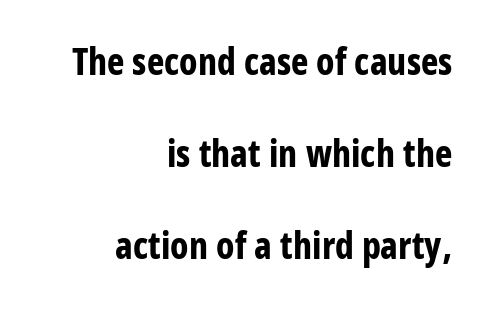
The passage shown is emphatically bold. Varying glyph widths throughout — classic text-font behaviour. When letters stand straight like this, we call the style roman or upright. How are the letters spaced? Ordinarily, with no added tracking. What's the leading like? Stretched, with rows far apart.
